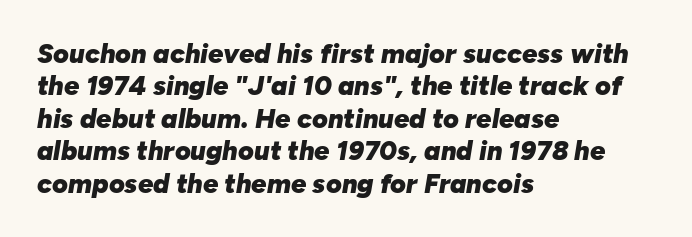
{"italic": "yes", "lean": "right", "slant_degrees": 10, "bold": "yes", "underline": "no", "align": "left", "line_spacing_ratio": 1.2, "letter_spacing": "normal", "letter_spacing_em": 0.0, "glyph_px": 27}
